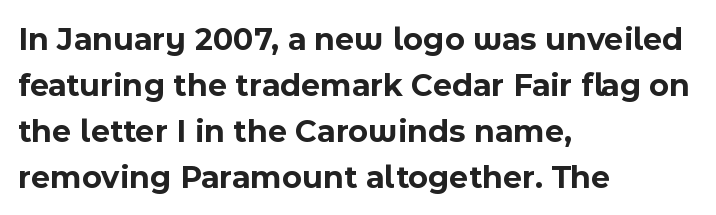
Honestly, the letter spacing is just normal — you wouldn't notice it. Honestly, the row spacing looks completely unremarkable. One-word summary of the alignment: left. The passage shown is typed in a proportional face where columns would drift. Each letter's strokes conclude bluntly, with no projecting serifs. Italic? Not at all — the glyphs are vertical.
